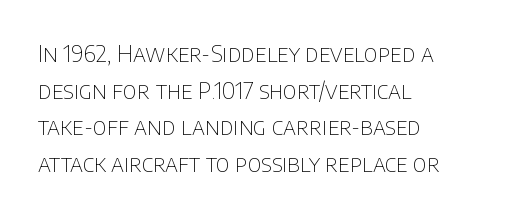
{"italic": "no", "bold": "no", "underline": "no", "align": "left", "line_spacing": "normal", "line_spacing_ratio": 1.59, "letter_spacing": "normal", "letter_spacing_em": 0.0, "glyph_px": 23}
